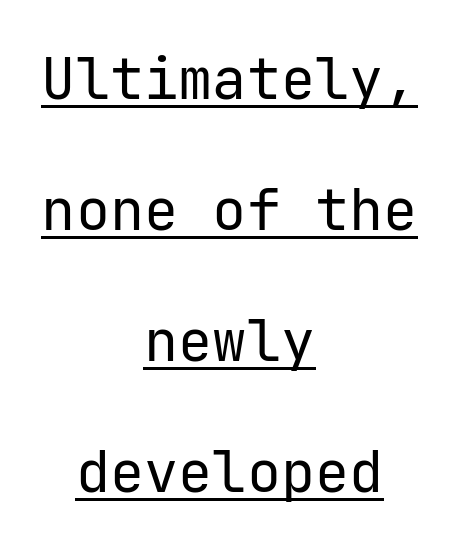
{"serif": "no", "italic": "no", "bold": "no", "weight": "regular", "width": "normal", "stroke_contrast": "low", "x_height": "medium", "underline": "yes", "align": "center", "line_spacing": "loose", "line_spacing_ratio": 2.3, "letter_spacing": "normal", "letter_spacing_em": 0.0, "glyph_px": 57}
